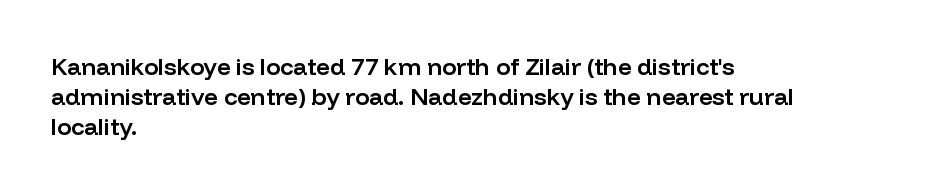
The image shows 24 px text type, upright; set left-aligned, normal line spacing (1.26x), normal letter spacing, not underlined.
